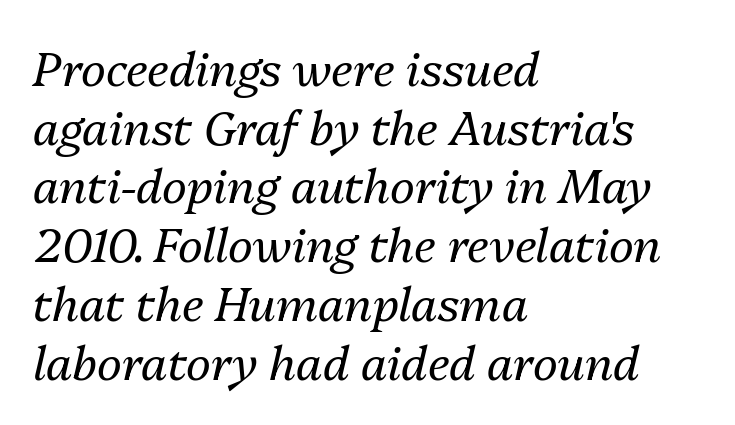
The image shows 47 px regular-weight type, italic (leaning right); set left-aligned, normal line spacing (1.25x), normal letter spacing, not underlined; medium stroke contrast and a medium x-height.
